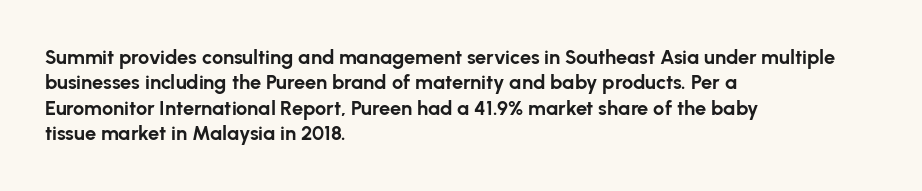
{"italic": "no", "bold": "yes", "underline": "no", "align": "left", "line_spacing": "normal", "line_spacing_ratio": 1.27, "letter_spacing": "normal", "letter_spacing_em": 0.0, "glyph_px": 20}
